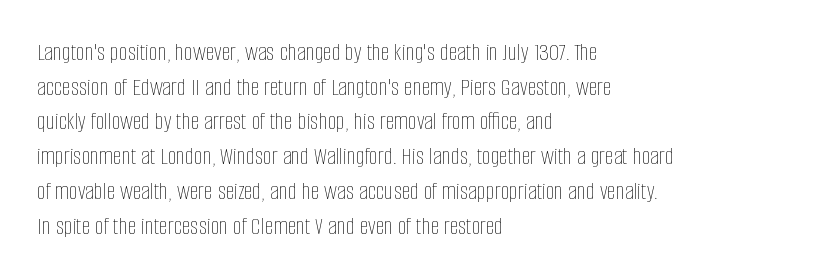
Q: Is the text bold? A: No.
Q: Is the text italic (slanted)? A: No, it is upright.
Q: Is the text underlined? A: No.
Q: How is the paragraph aligned? A: Left-aligned.
Q: Is the spacing between letters normal or unusually wide? A: Normal.
Q: Is the spacing between lines tight, normal or loose? A: Normal.
